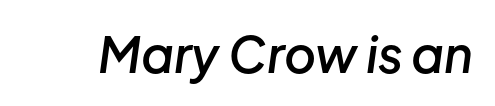
Note the varied advance widths — an 'i' is clearly narrower than an 'm'. The gaps between neighbouring characters are ordinary and unremarkable. What weight is shown? A semibold, between regular and bold. The lettering tilts uniformly, giving the passage an italic look. This rendering features lettering with no underline.
